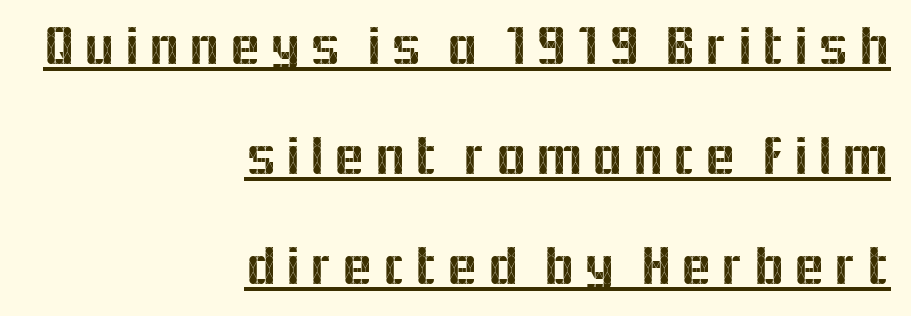
{"serif": "no", "italic": "no", "width": "normal", "x_height": "medium", "monospaced": "no", "underline": "yes", "align": "right", "line_spacing": "loose", "line_spacing_ratio": 1.93, "glyph_px": 57}
